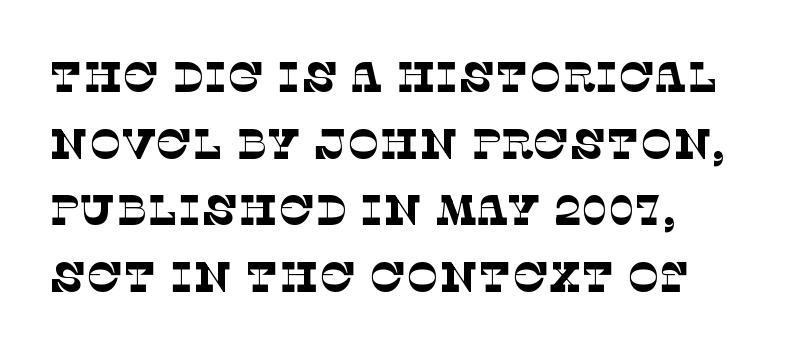
Q: Is the text bold? A: No.
Q: Is the typeface a serif or a sans-serif typeface? A: Serif.
Q: Is the text underlined? A: No.
Q: How is the paragraph aligned? A: Left-aligned.
Q: Is the spacing between letters normal or unusually wide? A: Normal.
Q: Is the spacing between lines tight, normal or loose? A: Normal.
Q: Width (condensed, normal, or wide)? A: Normal.
Q: Stroke contrast? A: Low.
Q: x-height? A: Large.
Q: Monospaced? A: No.
